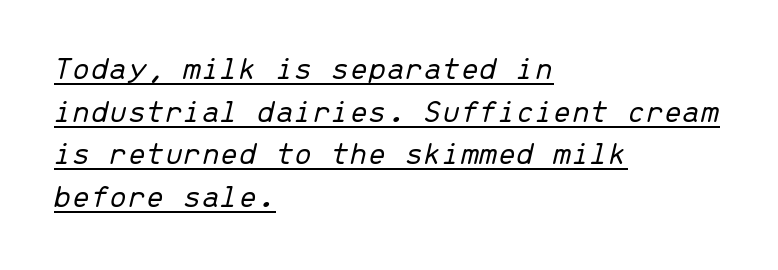
This rendering features underlined lettering. Note the uniform advance width — an 'i' takes as much space as an 'm'. The typesetting does not lean heavy: it is not bold. Regular leading.
